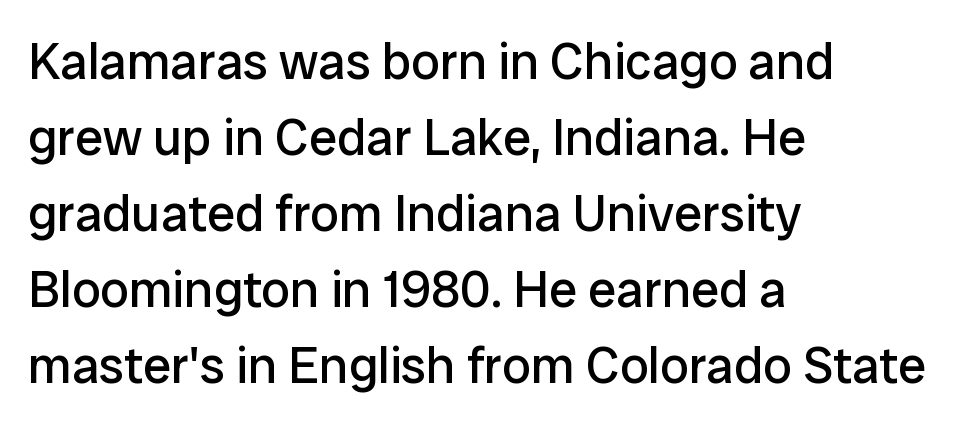
Q: Is the text bold? A: No.
Q: Is the text italic (slanted)? A: No, it is upright.
Q: Is the typeface a serif or a sans-serif typeface? A: Sans-serif.
Q: Is the text underlined? A: No.
Q: How is the paragraph aligned? A: Left-aligned.
Q: Is the spacing between letters normal or unusually wide? A: Normal.
Q: Is the spacing between lines tight, normal or loose? A: Normal.
Q: Width (condensed, normal, or wide)? A: Normal.
Q: Stroke contrast? A: Low.
Q: x-height? A: Medium.
Q: Monospaced? A: No.
